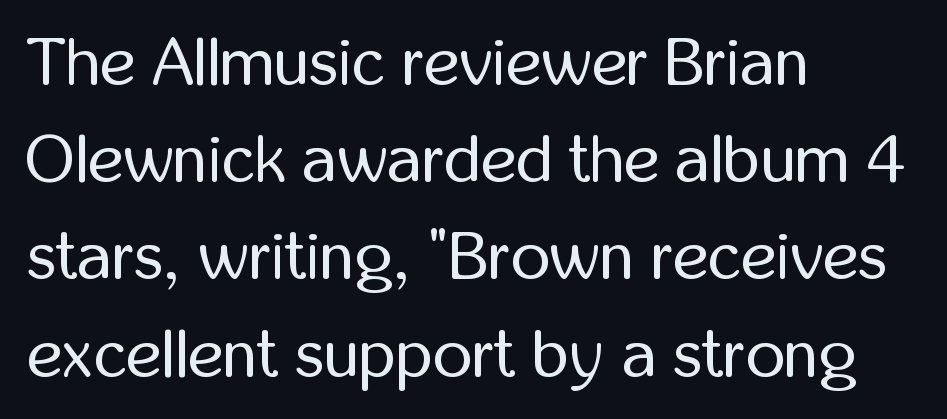
Observe the ordinary spacing: letters are neighbours, not strangers. Interline gaps are of average width in this sample. Notice how the stems are strictly vertical — no italics here. Has an underline been added? It has not. This sample has the flowing, uneven cadence of proportional lettering.
